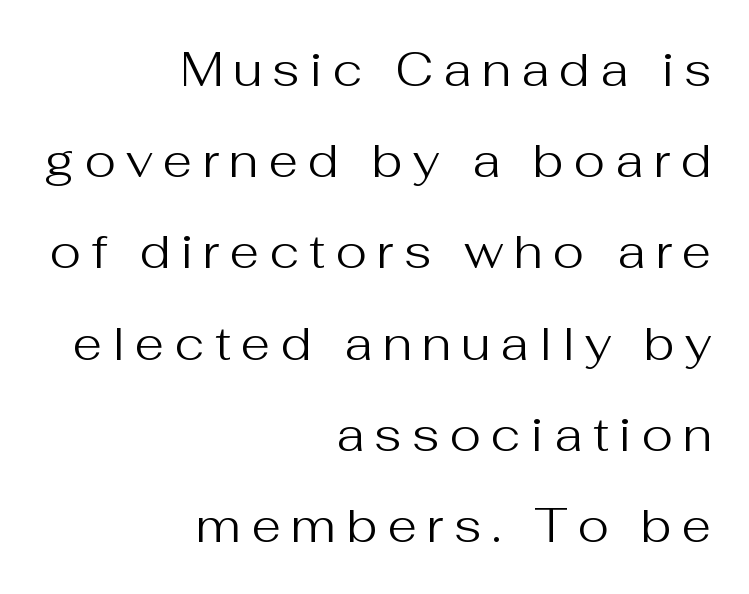
{"serif": "no", "italic": "no", "bold": "no", "weight": "regular", "width": "normal", "stroke_contrast": "medium", "x_height": "medium", "monospaced": "no", "underline": "no", "align": "right", "line_spacing": "loose", "line_spacing_ratio": 1.9, "letter_spacing": "wide", "letter_spacing_em": 0.21, "glyph_px": 48}
